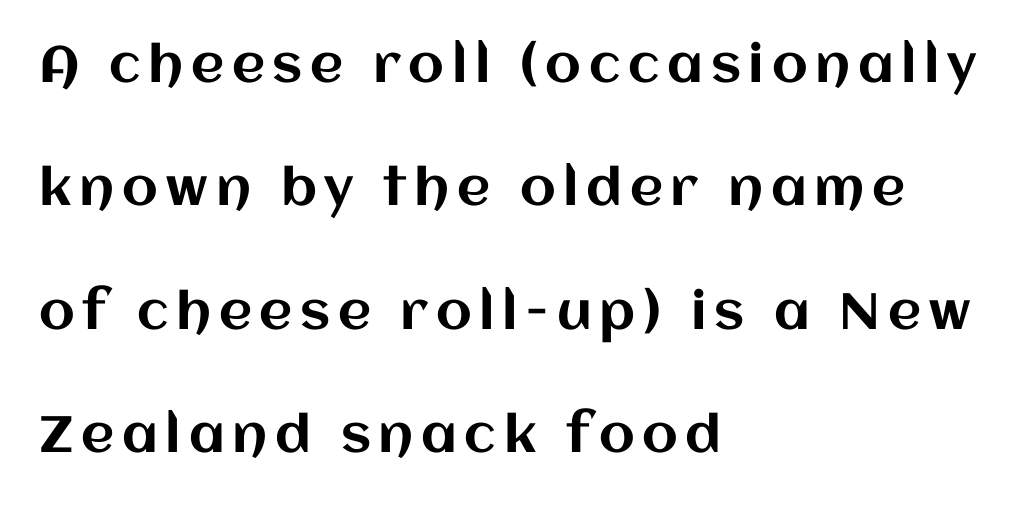
Q: Is the text italic (slanted)? A: No, it is upright.
Q: Is the text underlined? A: No.
Q: How is the paragraph aligned? A: Left-aligned.
Q: Is the spacing between lines tight, normal or loose? A: Loose.
Q: Width (condensed, normal, or wide)? A: Normal.
Q: Stroke contrast? A: Medium.
Q: x-height? A: Large.
Q: Monospaced? A: No.
